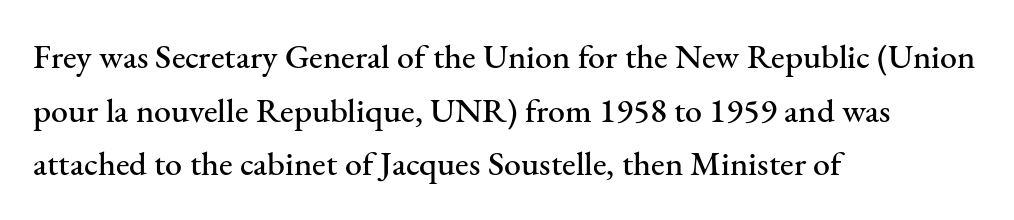
Q: Is the text italic (slanted)? A: No, it is upright.
Q: Is the typeface a serif or a sans-serif typeface? A: Serif.
Q: Is the text underlined? A: No.
Q: How is the paragraph aligned? A: Left-aligned.
Q: Is the spacing between letters normal or unusually wide? A: Normal.
Q: Is the spacing between lines tight, normal or loose? A: Normal.
Q: Width (condensed, normal, or wide)? A: Normal.
Q: Stroke contrast? A: Medium.
Q: x-height? A: Small.
Q: Monospaced? A: No.
